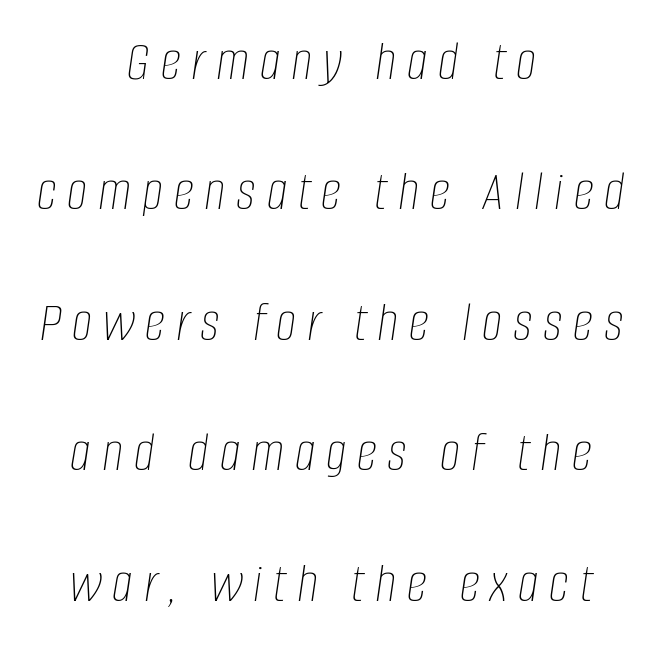
The image shows 58 px thin, condensed type, italic (leaning right); set centered, loose line spacing (2.25x), not underlined; low stroke contrast and a large x-height.
